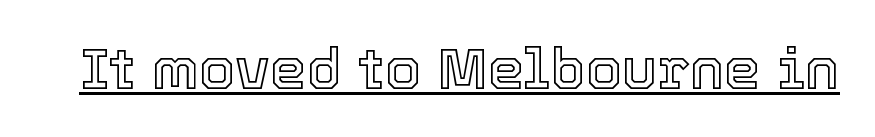
The image shows 58 px text type, upright; set normal letter spacing, underlined; a medium x-height.
